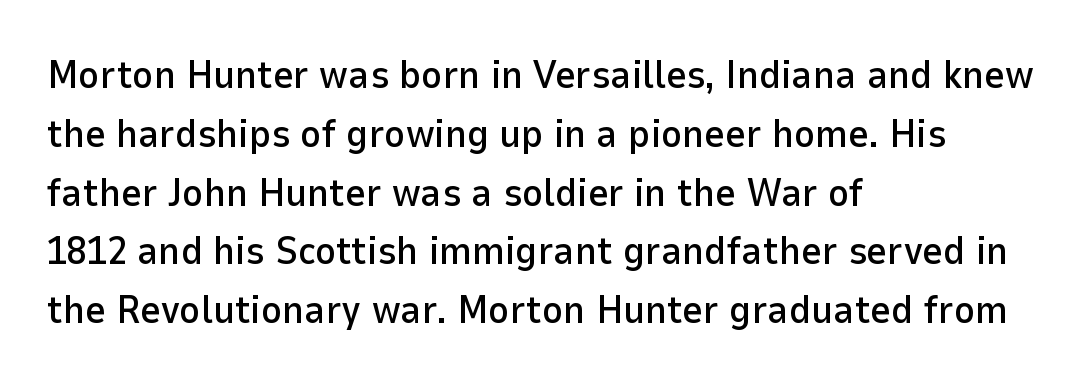
The image shows 40 px sans-serif type, upright; set left-aligned, normal line spacing (1.47x), normal letter spacing, not underlined; low stroke contrast and a medium x-height.
